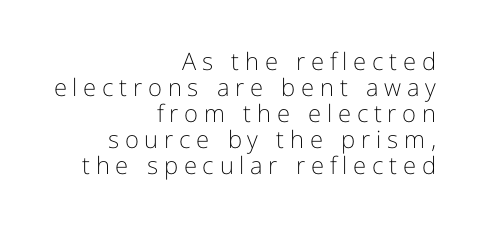
The letterforms stand isolated, each surrounded by extra space. Just letters on the line, the space beneath them empty. Is there much room between lines? No — they nearly touch. The lettering holds an erect, upright posture throughout.
